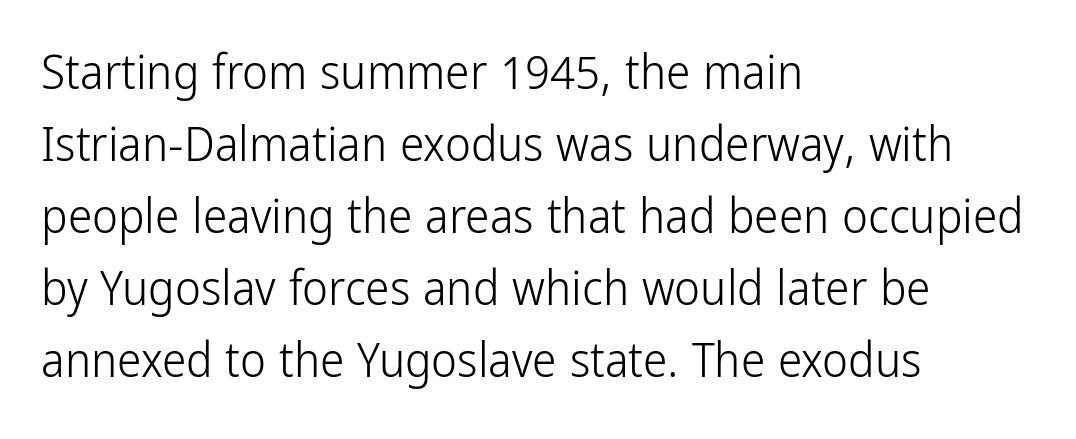
This sample uses plain, unmodified letter spacing. The block of text has a typical density, with ordinary space between rows. Characters remain perfectly vertical along every line. The passage shown is typed in a proportional face where columns would drift. Bare-footed words on every line.
